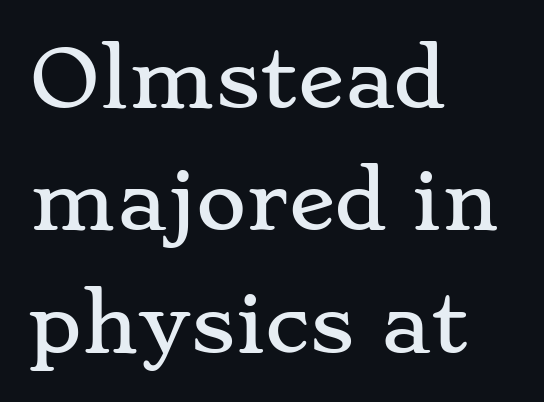
Q: Is the text italic (slanted)? A: No, it is upright.
Q: Is the typeface a serif or a sans-serif typeface? A: Serif.
Q: Is the text underlined? A: No.
Q: How is the paragraph aligned? A: Left-aligned.
Q: Is the spacing between letters normal or unusually wide? A: Normal.
Q: Is the spacing between lines tight, normal or loose? A: Normal.
Q: Width (condensed, normal, or wide)? A: Wide.
Q: Stroke contrast? A: Low.
Q: x-height? A: Small.
Q: Monospaced? A: No.
